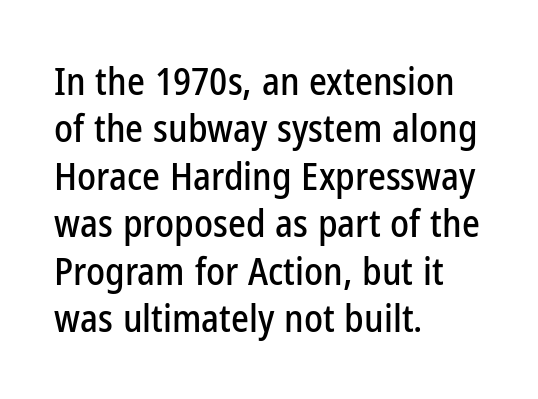
{"serif": "no", "italic": "no", "width": "condensed", "stroke_contrast": "low", "x_height": "medium", "monospaced": "no", "underline": "no", "align": "left", "line_spacing": "normal", "line_spacing_ratio": 1.25, "letter_spacing": "normal", "letter_spacing_em": 0.0, "glyph_px": 38}
